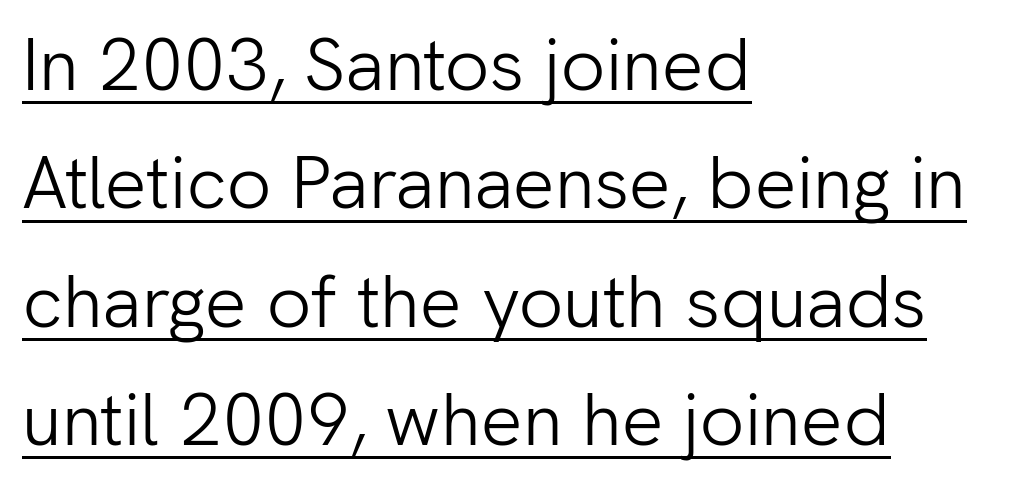
The image shows 74 px light sans-serif type, upright; set left-aligned, normal line spacing (1.6x), normal letter spacing, underlined; low stroke contrast and a medium x-height.
